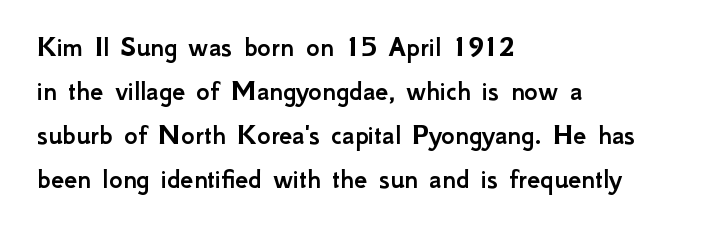
The image shows 29 px sans-serif type, upright; set left-aligned, normal line spacing (1.52x), normal letter spacing, not underlined; low stroke contrast and a small x-height.
